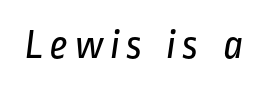
The image shows 42 px regular-weight, condensed sans-serif type; set not underlined; low stroke contrast and a medium x-height.
